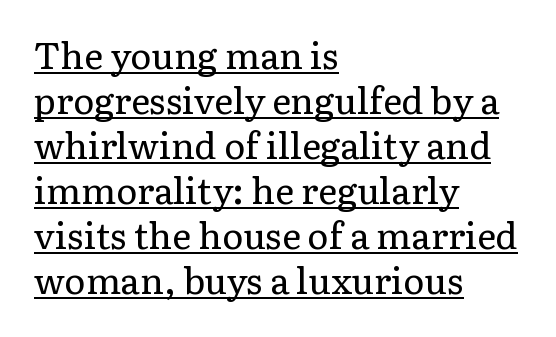
The image shows 36 px regular-weight serif type, upright; set left-aligned, normal line spacing (1.25x), normal letter spacing, underlined; low stroke contrast and a medium x-height.
